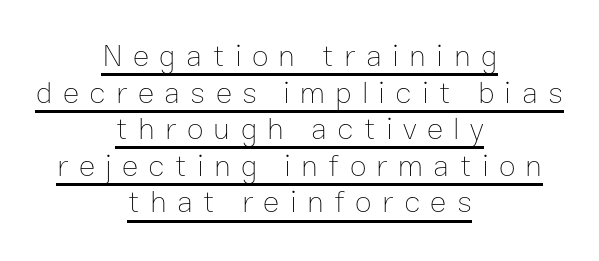
The image shows 31 px thin type, upright; set centered, line spacing 1.18x, unusually wide letter spacing (+0.33 em), underlined; low stroke contrast and a medium x-height.
